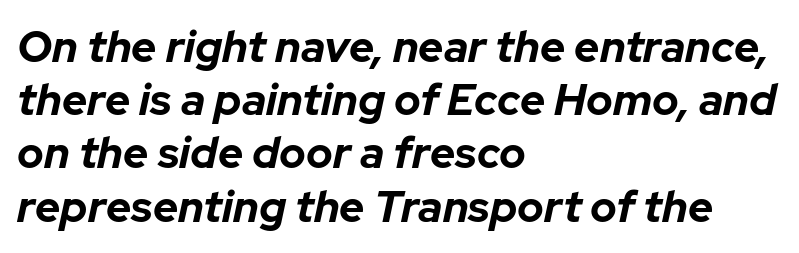
{"italic": "yes", "lean": "right", "slant_degrees": 12, "bold": "yes", "weight": "bold", "width": "normal", "stroke_contrast": "low", "x_height": "medium", "monospaced": "no", "underline": "no", "align": "left", "line_spacing_ratio": 1.21, "letter_spacing": "normal", "letter_spacing_em": 0.0, "glyph_px": 44}
